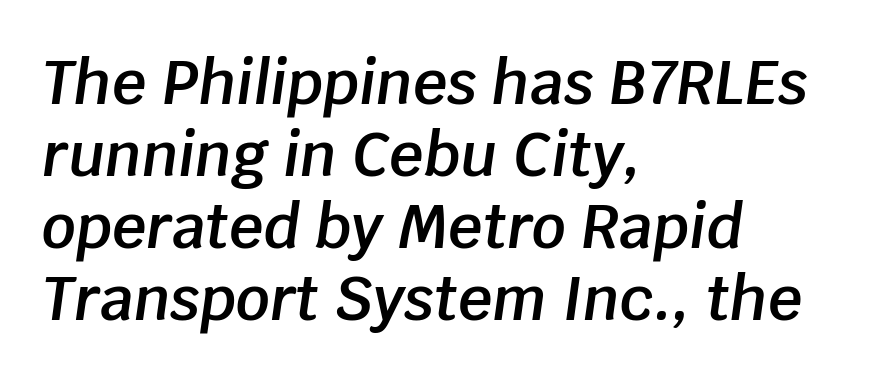
{"italic": "yes", "lean": "right", "slant_degrees": 8, "bold": "semi", "weight": "semibold", "width": "normal", "stroke_contrast": "low", "x_height": "large", "monospaced": "no", "underline": "no", "align": "left", "line_spacing_ratio": 1.2, "letter_spacing": "normal", "letter_spacing_em": 0.0, "glyph_px": 60}
